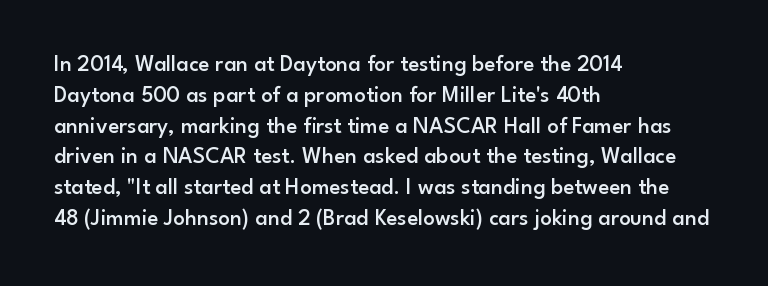
The image shows 23 px text type, upright; set left-aligned, normal line spacing (1.34x), normal letter spacing, not underlined.
